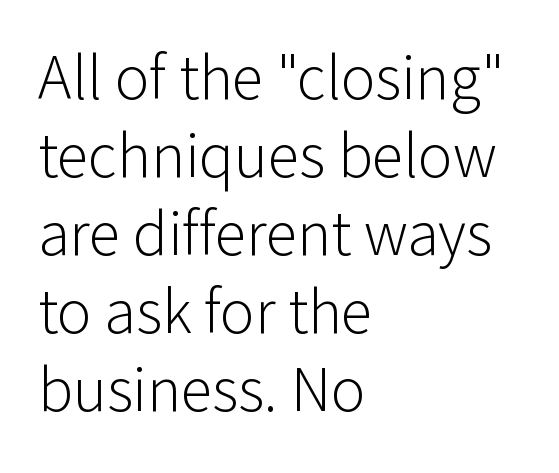
Q: Is the text bold? A: No.
Q: Is the text italic (slanted)? A: No, it is upright.
Q: Is the typeface a serif or a sans-serif typeface? A: Sans-serif.
Q: Is the text underlined? A: No.
Q: How is the paragraph aligned? A: Left-aligned.
Q: Is the spacing between letters normal or unusually wide? A: Normal.
Q: Width (condensed, normal, or wide)? A: Normal.
Q: Stroke contrast? A: Low.
Q: x-height? A: Medium.
Q: Monospaced? A: No.
